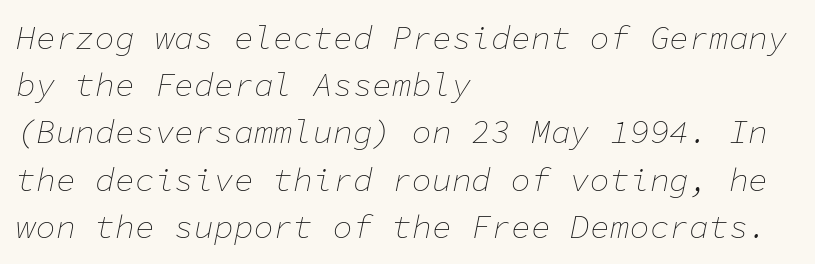
The image shows 33 px thin type, italic (leaning right), monospaced; set left-aligned, normal line spacing (1.43x), normal letter spacing, not underlined; low stroke contrast and a medium x-height.
